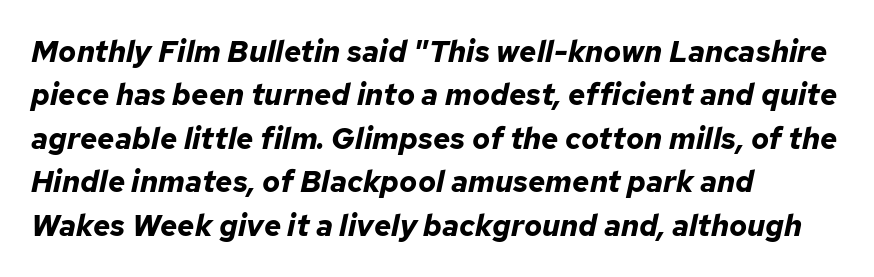
Whoever set this chose a conventional vertical rhythm. Summary of weight: heavy, a full bold. The rendering anchors every line to the left-hand side. This sample uses an oblique cut, with every glyph tilted off the vertical. Students, note that the glyphs here touch the page at normal intervals.
